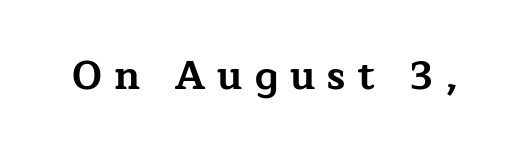
{"serif": "yes", "italic": "no", "bold": "yes", "weight": "bold", "width": "wide", "stroke_contrast": "low", "x_height": "medium", "monospaced": "no", "underline": "no", "letter_spacing": "wide", "letter_spacing_em": 0.31, "glyph_px": 39}
